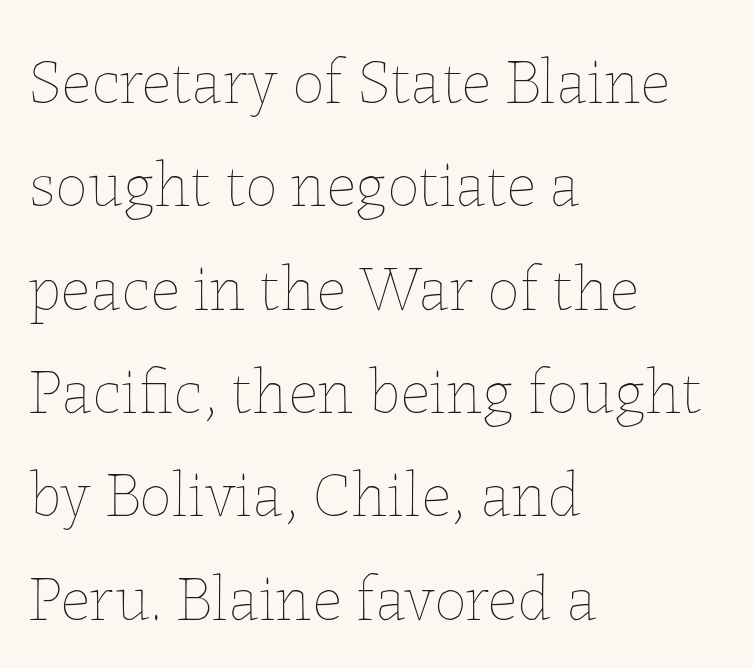
The passage shown is typed in a proportional face where columns would drift. Line beginnings align vertically; line endings do not. Standard letterfit; no display-style spreading of the glyphs. Normally led — the rows are evenly, conventionally spaced. The area under the type is left untouched.
